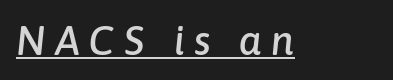
{"italic": "yes", "lean": "right", "slant_degrees": 6, "width": "normal", "stroke_contrast": "low", "x_height": "medium", "monospaced": "no", "underline": "yes", "letter_spacing": "wide", "letter_spacing_em": 0.23, "glyph_px": 41}
